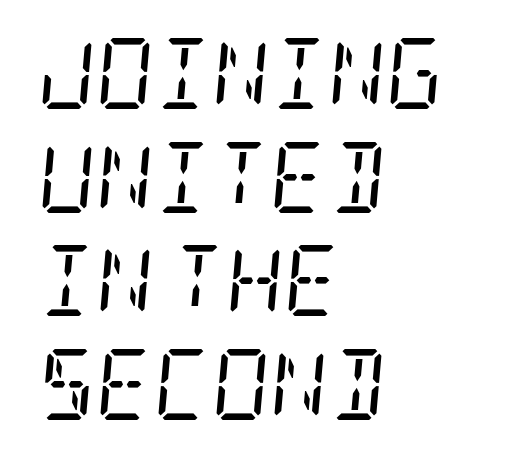
{"serif": "yes", "italic": "yes", "lean": "right", "slant_degrees": 5, "bold": "no", "weight": "regular", "width": "condensed", "stroke_contrast": "low", "x_height": "large", "underline": "no", "align": "left", "line_spacing": "normal", "line_spacing_ratio": 1.46, "letter_spacing": "normal", "letter_spacing_em": 0.0, "glyph_px": 71}
